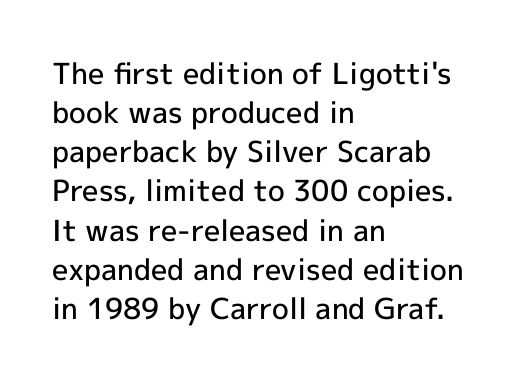
Q: Is the text bold? A: Semi-bold.
Q: Is the text italic (slanted)? A: No, it is upright.
Q: Is the typeface a serif or a sans-serif typeface? A: Sans-serif.
Q: Is the text underlined? A: No.
Q: How is the paragraph aligned? A: Left-aligned.
Q: Is the spacing between letters normal or unusually wide? A: Normal.
Q: Is the spacing between lines tight, normal or loose? A: Normal.
Q: Width (condensed, normal, or wide)? A: Normal.
Q: x-height? A: Medium.
Q: Monospaced? A: No.
